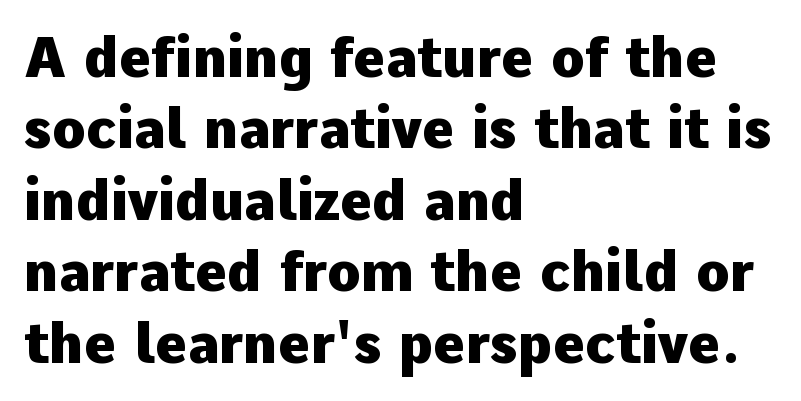
The image shows 55 px heavy sans-serif type, upright; set left-aligned, normal line spacing (1.3x), normal letter spacing, not underlined; low stroke contrast and a medium x-height.
